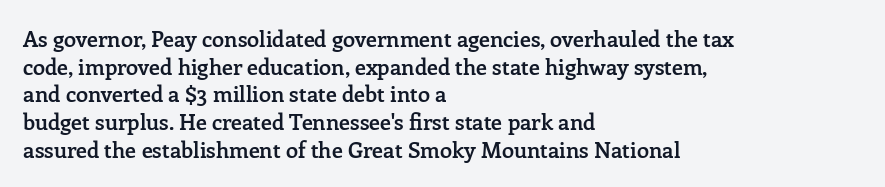
The image shows 22 px text type, upright; set left-aligned, normal line spacing (1.26x), normal letter spacing, not underlined.
